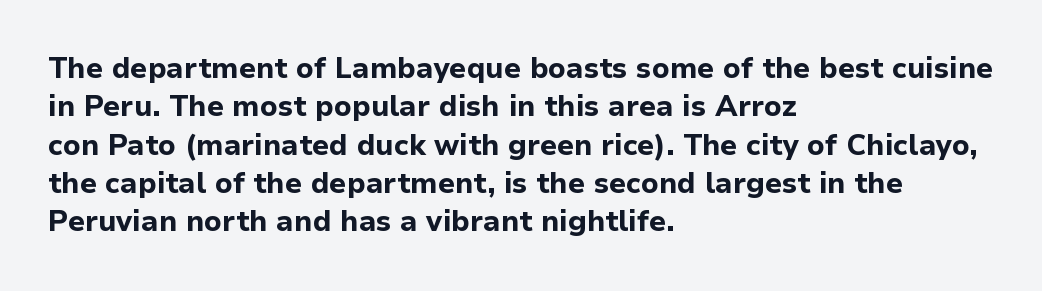
Q: Is the text bold? A: Yes.
Q: Is the text italic (slanted)? A: No, it is upright.
Q: Is the typeface a serif or a sans-serif typeface? A: Sans-serif.
Q: Is the text underlined? A: No.
Q: How is the paragraph aligned? A: Left-aligned.
Q: Is the spacing between letters normal or unusually wide? A: Normal.
Q: Is the spacing between lines tight, normal or loose? A: Normal.
Q: Width (condensed, normal, or wide)? A: Normal.
Q: Stroke contrast? A: Low.
Q: x-height? A: Medium.
Q: Monospaced? A: No.
